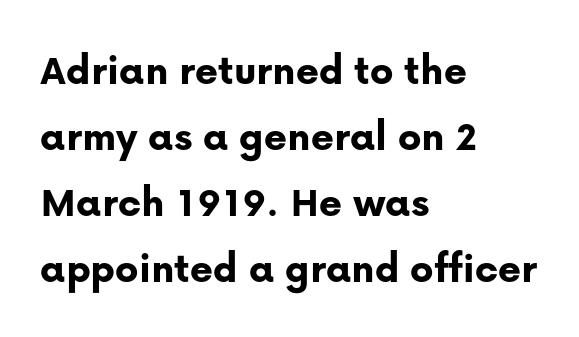
The image shows 44 px bold sans-serif type, upright; set left-aligned, normal line spacing (1.5x), normal letter spacing, not underlined; low stroke contrast and a medium x-height.
